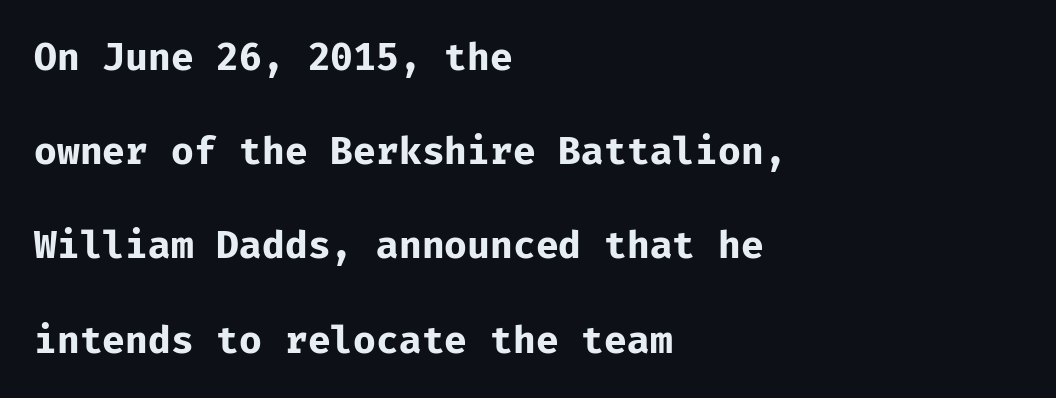
{"serif": "no", "italic": "no", "bold": "yes", "weight": "bold", "width": "normal", "stroke_contrast": "low", "x_height": "medium", "monospaced": "yes", "underline": "no", "align": "left", "line_spacing": "loose", "line_spacing_ratio": 2.48, "letter_spacing": "normal", "letter_spacing_em": 0.0, "glyph_px": 38}
